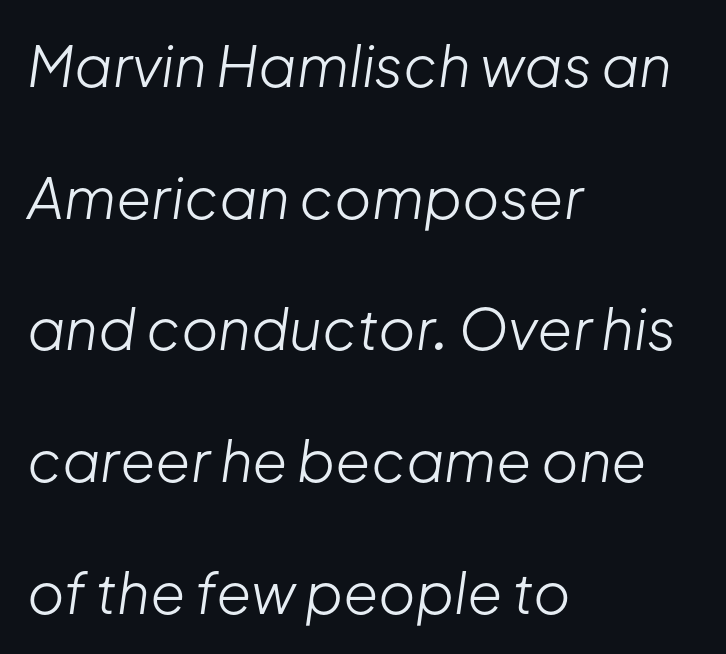
The image shows 57 px light type, italic (leaning right); set left-aligned, loose line spacing (2.31x), normal letter spacing, not underlined; low stroke contrast and a medium x-height.
